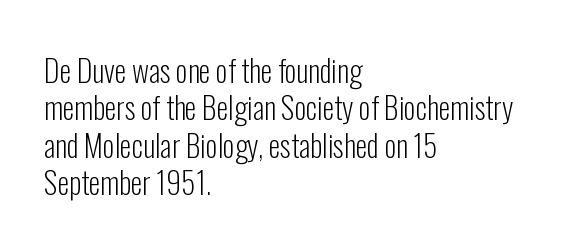
Q: Is the text bold? A: No.
Q: Is the text italic (slanted)? A: No, it is upright.
Q: Is the typeface a serif or a sans-serif typeface? A: Sans-serif.
Q: Is the text underlined? A: No.
Q: How is the paragraph aligned? A: Left-aligned.
Q: Is the spacing between letters normal or unusually wide? A: Normal.
Q: Is the spacing between lines tight, normal or loose? A: Normal.
Q: Width (condensed, normal, or wide)? A: Condensed.
Q: Stroke contrast? A: Low.
Q: x-height? A: Medium.
Q: Monospaced? A: No.
